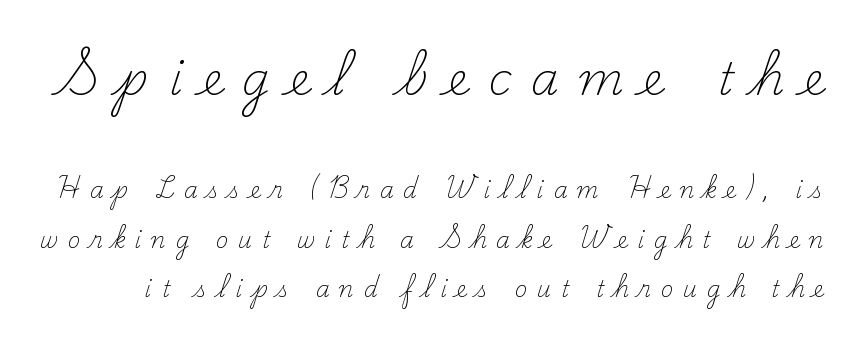
The image shows 45 px light type; set loose line spacing (2.25x), unusually wide letter spacing (+0.44 em), not underlined; the first (top) block is 2.05x larger; medium stroke contrast and a small x-height.
